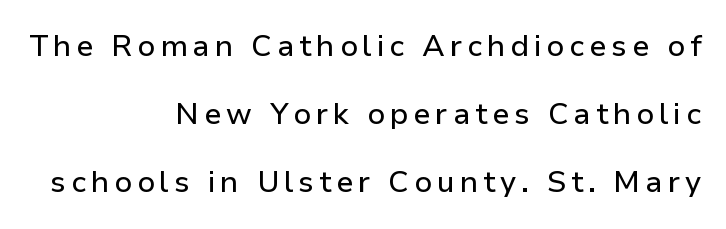
Unlike a traditional serif, this face leaves its strokes unadorned. The type sits square on the baseline with zero lean. Varying glyph widths throughout — classic text-font behaviour. Is the block centered? No — it sits flush against the right margin. The lines are spread far apart with generous leading. Descender tails drop into unmarked territory.
